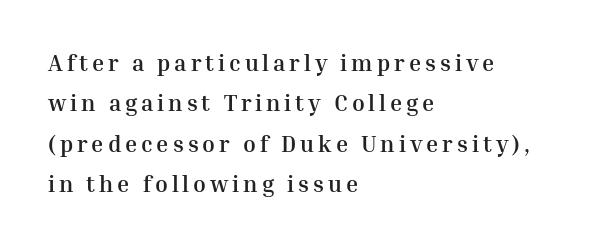
Compared with a centered layout, this one pins lines to the left instead. This rendering features lettering with no underline. These lines carry a lot of weight — the face is fully bold. In terms of posture, this sample is upright.
